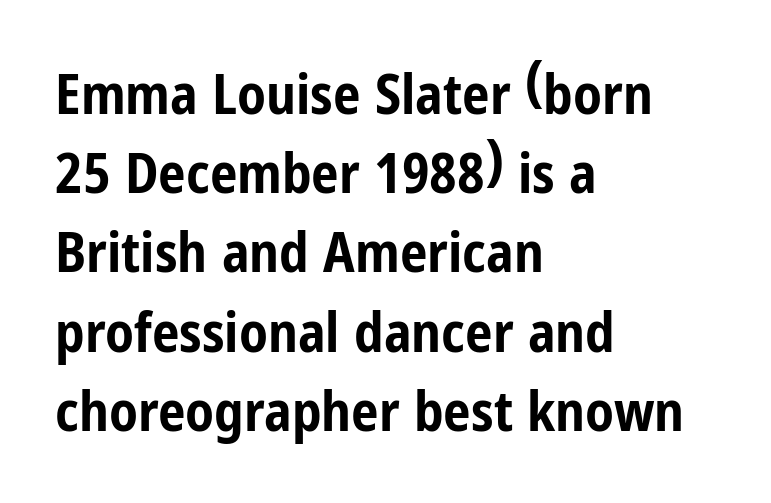
{"serif": "no", "italic": "no", "bold": "yes", "weight": "bold", "width": "condensed", "stroke_contrast": "low", "x_height": "medium", "monospaced": "no", "underline": "no", "align": "left", "line_spacing": "normal", "line_spacing_ratio": 1.44, "letter_spacing": "normal", "letter_spacing_em": 0.0, "glyph_px": 55}
